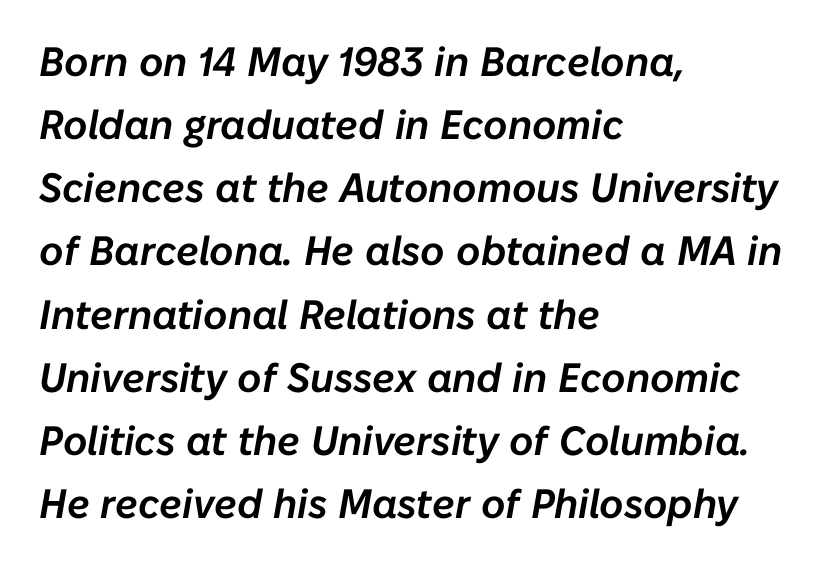
Q: Is the text italic (slanted)? A: Yes, it leans right by about 10 degrees.
Q: Is the text underlined? A: No.
Q: How is the paragraph aligned? A: Left-aligned.
Q: Is the spacing between letters normal or unusually wide? A: Normal.
Q: Is the spacing between lines tight, normal or loose? A: Normal.
Q: Width (condensed, normal, or wide)? A: Normal.
Q: Stroke contrast? A: Low.
Q: x-height? A: Medium.
Q: Monospaced? A: No.
